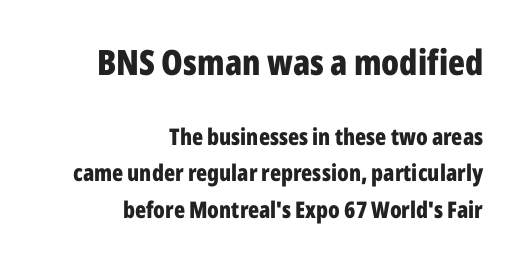
{"serif": "no", "italic": "no", "bold": "yes", "weight": "bold", "width": "condensed", "stroke_contrast": "low", "x_height": "medium", "monospaced": "no", "underline": "no", "align": "right", "line_spacing": "normal", "line_spacing_ratio": 1.59, "letter_spacing": "normal", "letter_spacing_em": 0.0, "larger_block": "first", "size_ratio": 1.52, "glyph_px": 35}
